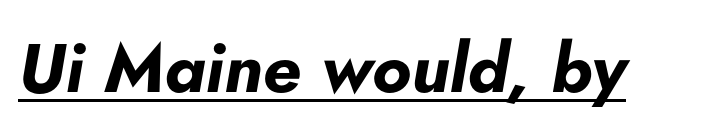
{"italic": "yes", "lean": "right", "slant_degrees": 5, "bold": "yes", "weight": "bold", "width": "normal", "stroke_contrast": "low", "x_height": "small", "monospaced": "no", "underline": "yes", "letter_spacing": "normal", "letter_spacing_em": 0.0, "glyph_px": 69}
